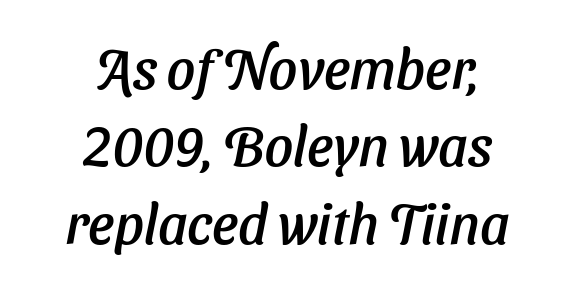
{"italic": "yes", "lean": "right", "slant_degrees": 11, "width": "normal", "stroke_contrast": "low", "x_height": "medium", "monospaced": "no", "underline": "no", "align": "center", "line_spacing": "normal", "line_spacing_ratio": 1.38, "letter_spacing": "normal", "letter_spacing_em": 0.0, "glyph_px": 56}
